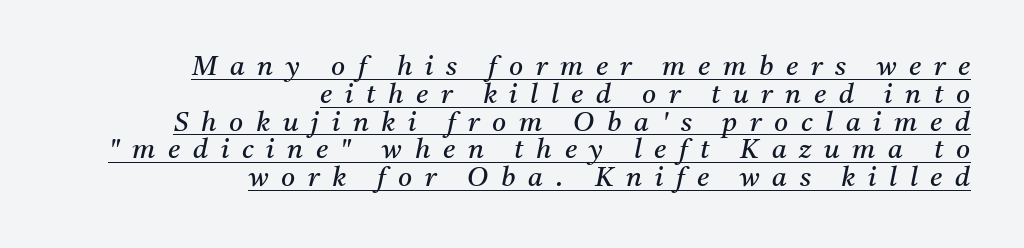
{"italic": "yes", "lean": "right", "slant_degrees": 11, "bold": "no", "underline": "yes", "align": "right", "line_spacing": "tight", "line_spacing_ratio": 1.03, "letter_spacing": "wide", "letter_spacing_em": 0.47, "glyph_px": 27}
